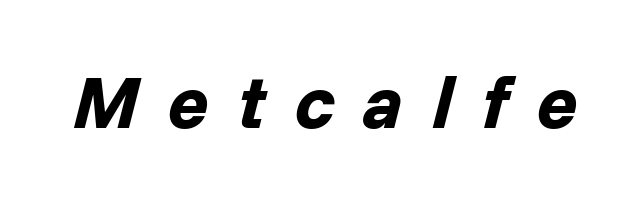
{"italic": "yes", "lean": "right", "slant_degrees": 14, "bold": "yes", "weight": "bold", "width": "normal", "stroke_contrast": "low", "x_height": "medium", "monospaced": "no", "underline": "no", "letter_spacing": "wide", "letter_spacing_em": 0.39, "glyph_px": 75}
